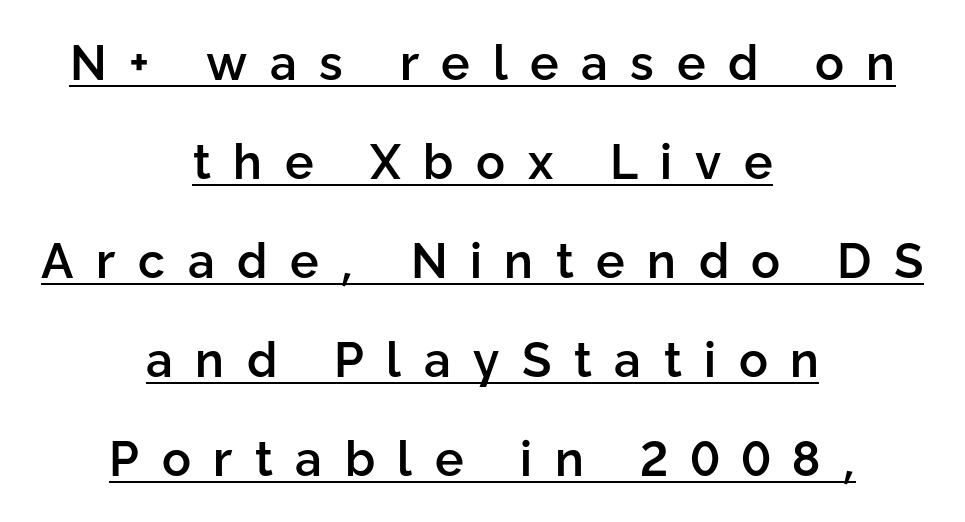
{"serif": "no", "italic": "no", "bold": "semi", "weight": "semibold", "width": "normal", "stroke_contrast": "low", "x_height": "medium", "monospaced": "no", "underline": "yes", "align": "center", "line_spacing": "loose", "line_spacing_ratio": 2.06, "letter_spacing": "wide", "letter_spacing_em": 0.47, "glyph_px": 48}
